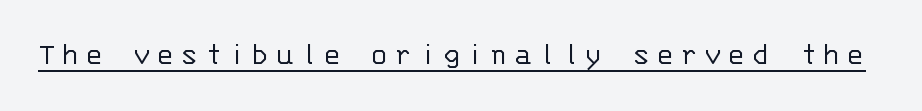
{"serif": "no", "italic": "no", "bold": "no", "weight": "light", "width": "normal", "stroke_contrast": "low", "x_height": "large", "monospaced": "yes", "underline": "yes", "glyph_px": 34}
